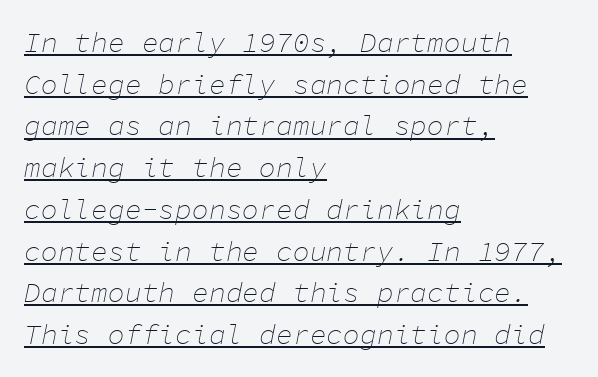
{"italic": "yes", "lean": "right", "slant_degrees": 11, "bold": "no", "weight": "thin", "width": "normal", "stroke_contrast": "low", "x_height": "medium", "monospaced": "yes", "underline": "yes", "align": "left", "line_spacing": "normal", "line_spacing_ratio": 1.49, "letter_spacing": "normal", "letter_spacing_em": 0.0, "glyph_px": 28}
